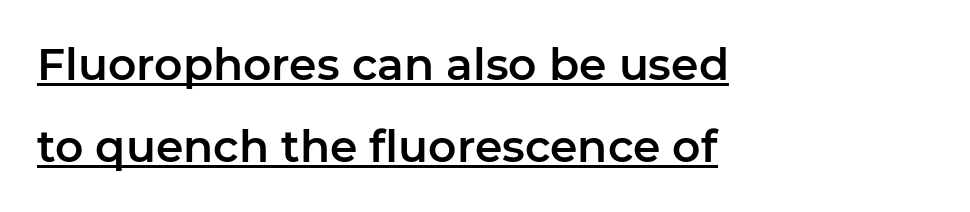
The image shows 44 px sans-serif type, upright; set left-aligned, line spacing 1.87x, normal letter spacing, underlined; low stroke contrast and a medium x-height.
